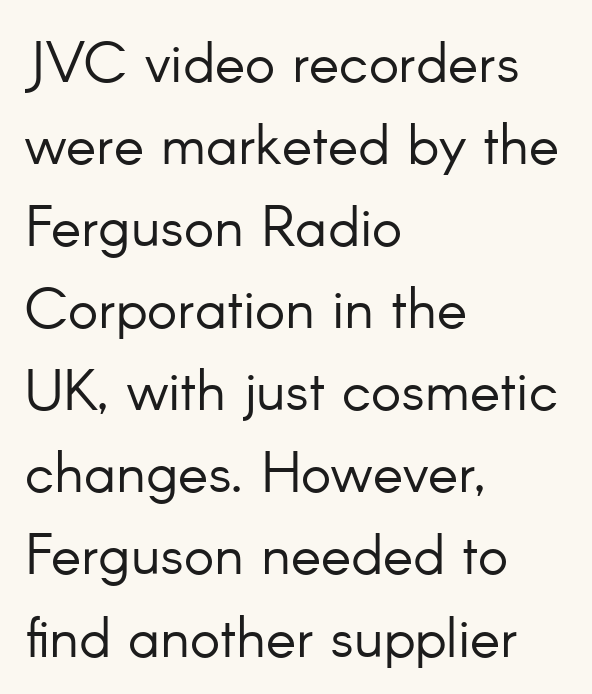
The image shows 57 px light sans-serif type, upright; set left-aligned, normal line spacing (1.44x), normal letter spacing, not underlined; low stroke contrast and a small x-height.
